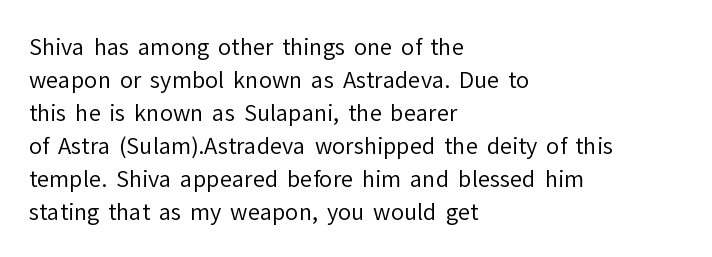
In terms of leading, this rendering sits right in the middle. Quick note: not italic, upright. Stems here are at most as thick as an everyday book face. Letter spacing: default.
